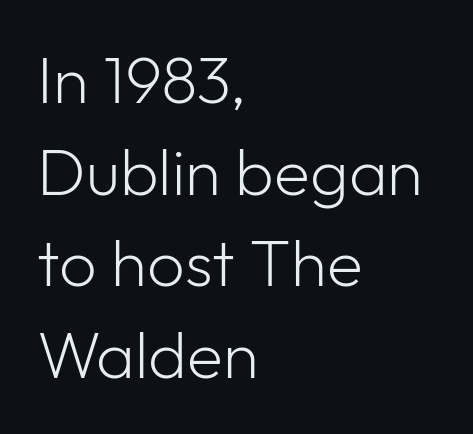
Q: Is the text bold? A: No.
Q: Is the text italic (slanted)? A: No, it is upright.
Q: Is the typeface a serif or a sans-serif typeface? A: Sans-serif.
Q: Is the text underlined? A: No.
Q: How is the paragraph aligned? A: Left-aligned.
Q: Is the spacing between letters normal or unusually wide? A: Normal.
Q: Is the spacing between lines tight, normal or loose? A: Normal.
Q: Width (condensed, normal, or wide)? A: Normal.
Q: Stroke contrast? A: Low.
Q: x-height? A: Medium.
Q: Monospaced? A: No.
